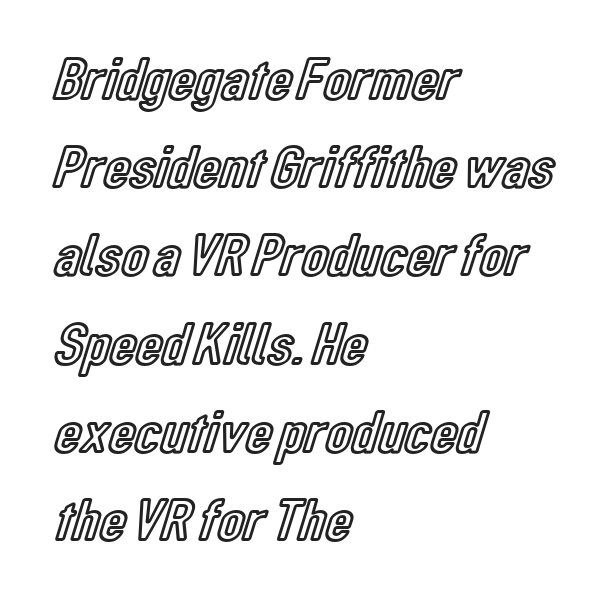
The passage shown has conventional tracking throughout. Interline gaps are of average width in this sample. Teacher's note: observe the even left margin — that is flush-left alignment. Descenders are the only things crossing below the line.
